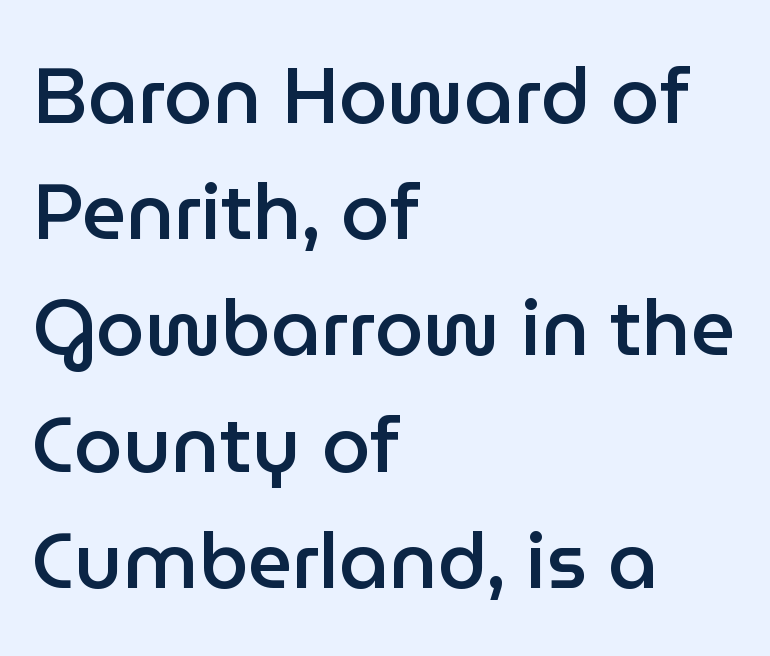
The image shows 78 px semibold sans-serif type, upright; set left-aligned, normal line spacing (1.49x), normal letter spacing, not underlined; low stroke contrast and a medium x-height.
